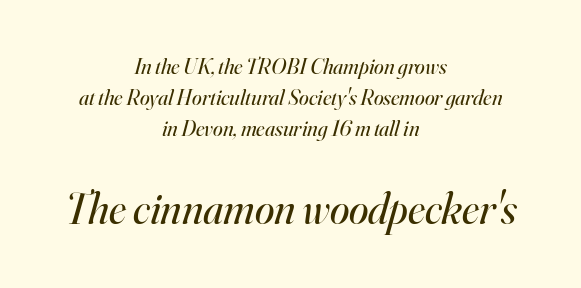
The passage shown leans; its letterforms are oblique. A student would call this center alignment; a typographer would say set centered. The foot of each line stays bare and open. Classification — serif.
